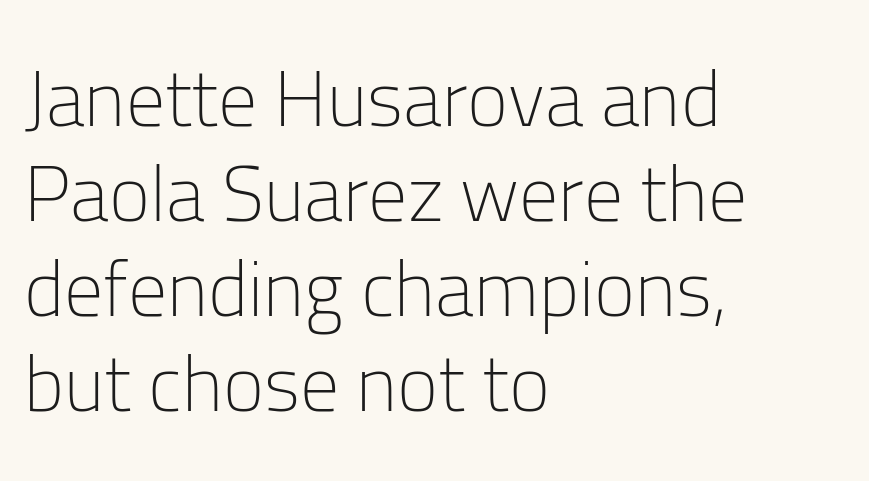
{"serif": "no", "italic": "no", "bold": "no", "weight": "light", "width": "normal", "stroke_contrast": "low", "x_height": "medium", "monospaced": "no", "underline": "no", "align": "left", "line_spacing_ratio": 1.22, "letter_spacing": "normal", "letter_spacing_em": 0.0, "glyph_px": 78}
